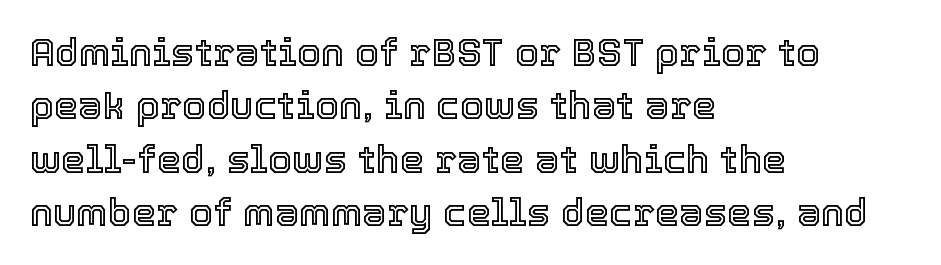
The image shows 39 px text type, upright; set left-aligned, normal line spacing (1.37x), normal letter spacing, not underlined; a medium x-height.
